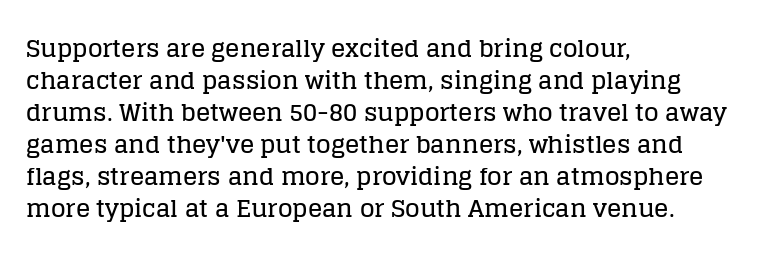
Q: Is the text italic (slanted)? A: No, it is upright.
Q: Is the text underlined? A: No.
Q: How is the paragraph aligned? A: Left-aligned.
Q: Is the spacing between letters normal or unusually wide? A: Normal.
Q: Is the spacing between lines tight, normal or loose? A: Normal.
